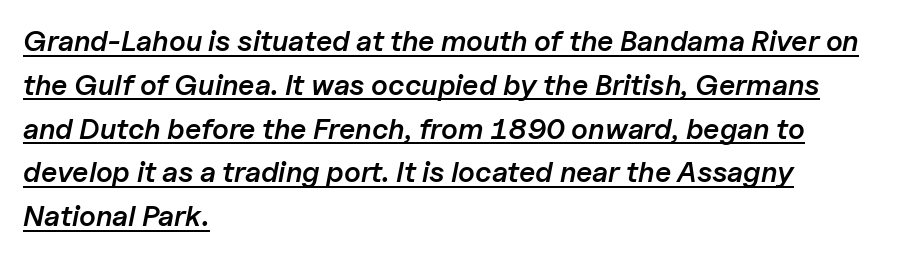
{"italic": "yes", "lean": "right", "slant_degrees": 11, "bold": "semi", "weight": "semibold", "width": "normal", "stroke_contrast": "low", "x_height": "medium", "monospaced": "no", "underline": "yes", "align": "left", "line_spacing": "normal", "line_spacing_ratio": 1.51, "letter_spacing": "normal", "letter_spacing_em": 0.0, "glyph_px": 29}
